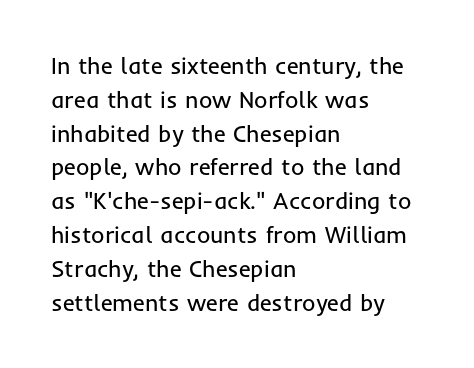
{"italic": "no", "bold": "no", "underline": "no", "align": "left", "line_spacing": "normal", "line_spacing_ratio": 1.47, "letter_spacing": "normal", "letter_spacing_em": 0.0, "glyph_px": 23}
